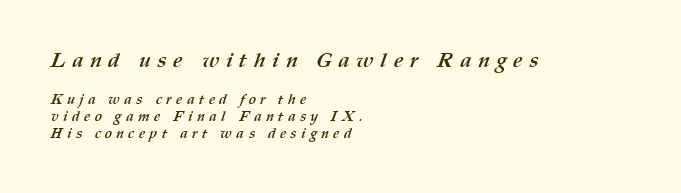
Each glyph is drawn with heavy, bold strokes. Observe the wide spacing: letters keep a clear distance from each other. Compare the two chunks: the upper has the greater cap height. The glyphs are unaccompanied by any horizontal stroke below them. The compositor pushed each line to the left boundary.
